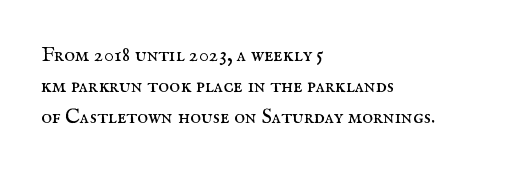
{"italic": "no", "bold": "no", "underline": "no", "align": "left", "line_spacing": "normal", "line_spacing_ratio": 1.48, "letter_spacing": "normal", "letter_spacing_em": 0.0, "glyph_px": 21}
